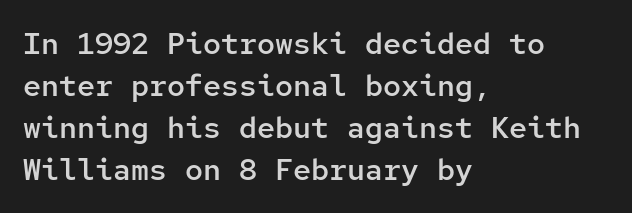
The image shows 30 px semibold sans-serif type, upright, monospaced; set left-aligned, normal line spacing (1.4x), normal letter spacing, not underlined; low stroke contrast and a medium x-height.
